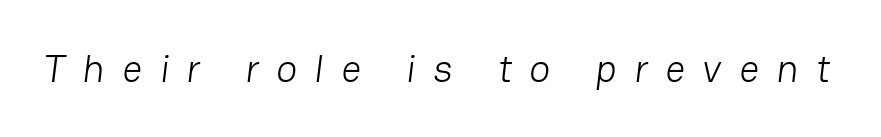
{"serif": "no", "bold": "no", "weight": "light", "width": "normal", "stroke_contrast": "low", "x_height": "medium", "monospaced": "no", "underline": "no", "letter_spacing": "wide", "letter_spacing_em": 0.45, "glyph_px": 39}
